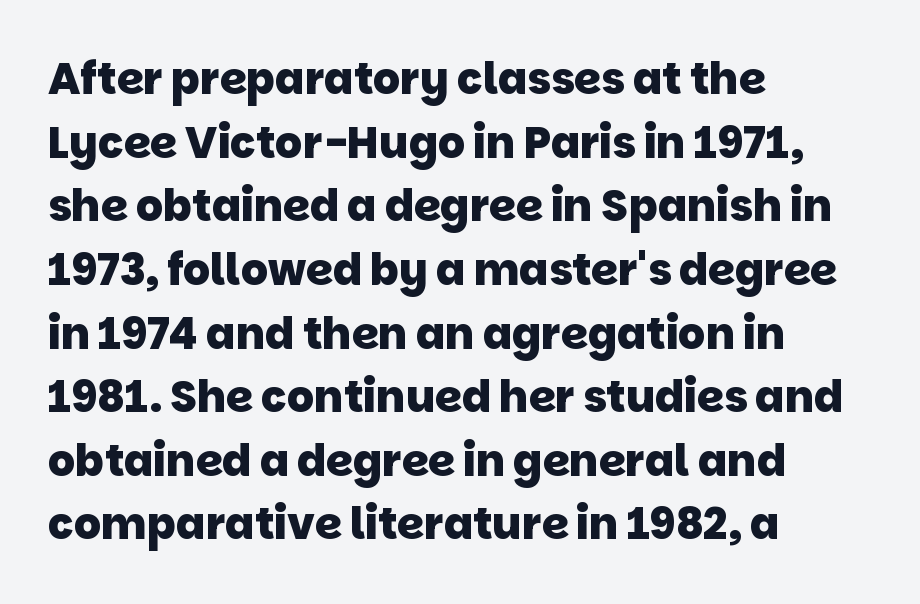
Nothing unusual about the tracking: characters are spaced as the font intends. The glyphs in this specimen are sans serif. The face used here has the dense, thick strokes of a bold. This sample has the flowing, uneven cadence of proportional lettering. How would I describe the line gaps? Plain and ordinary.
